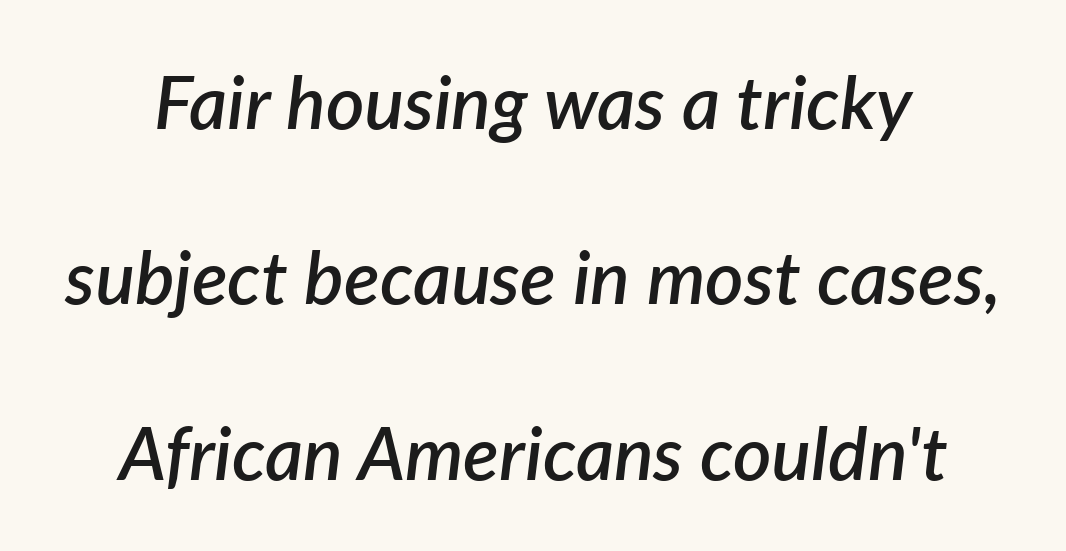
{"italic": "yes", "lean": "right", "slant_degrees": 7, "bold": "semi", "weight": "semibold", "width": "normal", "stroke_contrast": "low", "x_height": "medium", "monospaced": "no", "underline": "no", "line_spacing": "loose", "line_spacing_ratio": 2.37, "letter_spacing": "normal", "letter_spacing_em": 0.0, "glyph_px": 74}
